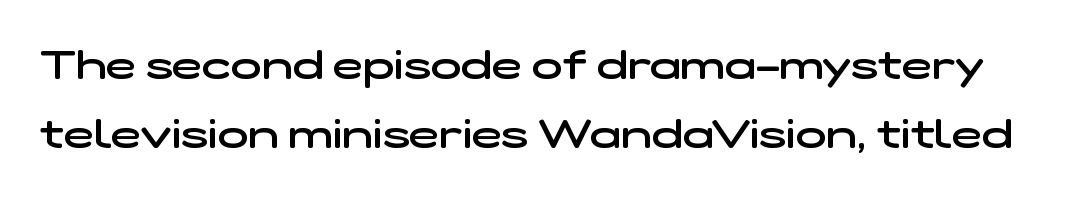
I'd describe the lettering as semibold — firm but not a full bold. The rows are spaced the way most documents space them. The type family on display is of the sans-serif kind. Nothing unusual about the tracking: characters are spaced as the font intends. Descender tails drop into unmarked territory. Here the designer chose a conventional face with non-uniform glyph widths.
